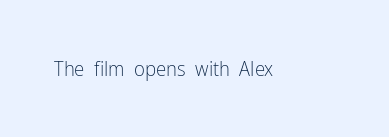
{"italic": "no", "bold": "no", "underline": "no", "letter_spacing": "normal", "letter_spacing_em": 0.0, "glyph_px": 21}
